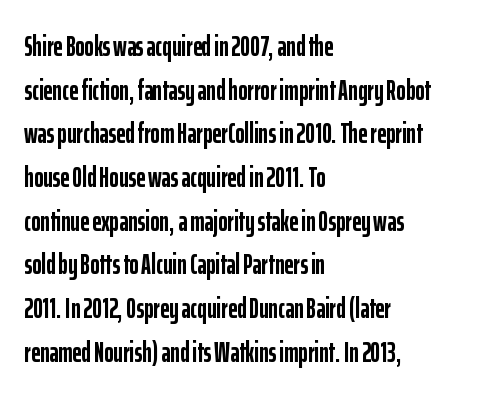
The image shows 28 px semibold, condensed sans-serif type, upright; set left-aligned, normal line spacing (1.56x), normal letter spacing, not underlined; low stroke contrast and a medium x-height.
